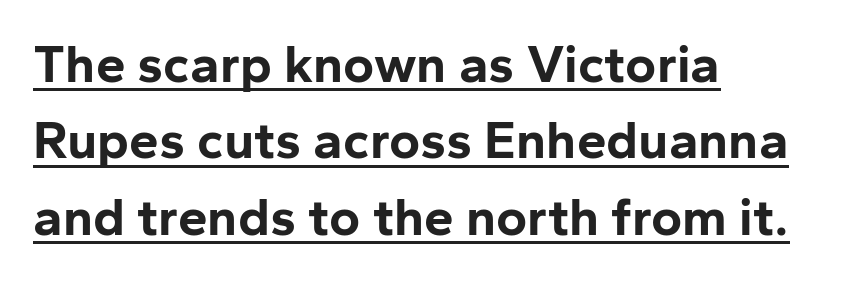
{"serif": "no", "italic": "no", "bold": "yes", "weight": "bold", "width": "normal", "stroke_contrast": "low", "x_height": "medium", "monospaced": "no", "underline": "yes", "align": "left", "line_spacing": "normal", "line_spacing_ratio": 1.44, "letter_spacing": "normal", "letter_spacing_em": 0.0, "glyph_px": 53}
